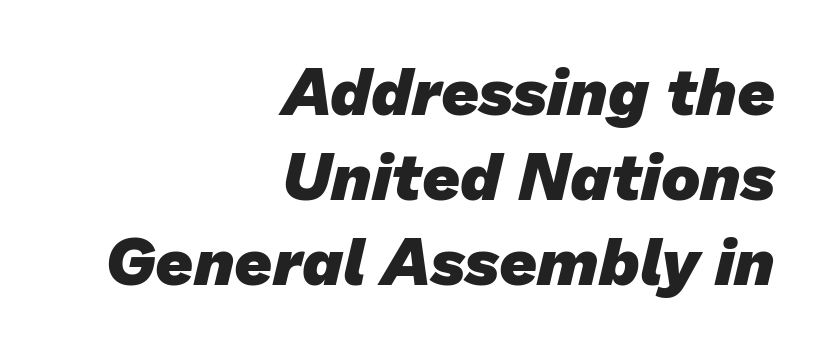
Q: Is the text bold? A: Yes.
Q: Is the typeface a serif or a sans-serif typeface? A: Sans-serif.
Q: Is the text underlined? A: No.
Q: How is the paragraph aligned? A: Right-aligned.
Q: Is the spacing between letters normal or unusually wide? A: Normal.
Q: Is the spacing between lines tight, normal or loose? A: Normal.
Q: Width (condensed, normal, or wide)? A: Normal.
Q: Stroke contrast? A: Low.
Q: x-height? A: Medium.
Q: Monospaced? A: No.
